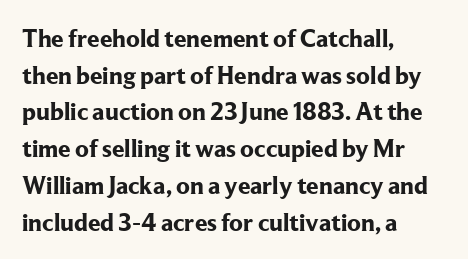
Compared with an ordinary text face, these strokes are far heavier — a full bold. Tall strokes in this sample are plumb rather than angled. Reading down the block, your eye returns to a fixed left position each line. The space directly below the letters is spotless. Leading matches the norm, producing a regular column. The type is set solid horizontally, with unmodified tracking.
